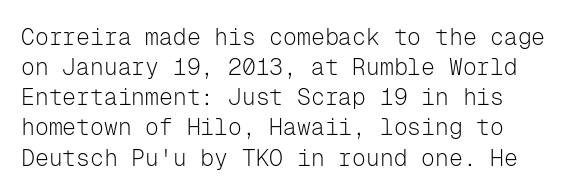
Stems and bowls with no extra thickness — not bold. Vertically, the passage feels balanced, rows spaced as you'd expect. Look at the tracking — it's just the regular setting, nothing added. The words here are not underlined.
